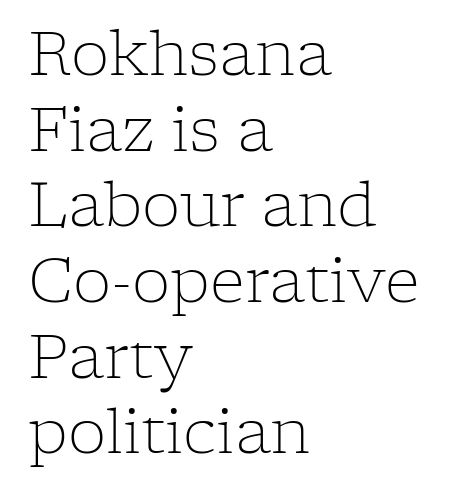
Every row of glyphs begins at an identical x-position on the left. Nobody touched the tracking dial on this one. This rendering features lettering with no underline. The type family on display is of the serif kind. On a weight scale, this lands at 450 or below. Think of a printed novel: that variable character pitch is what you see here.
